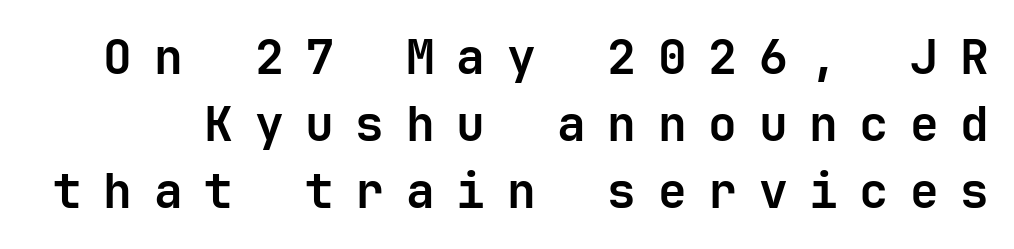
{"serif": "no", "italic": "no", "bold": "yes", "weight": "bold", "width": "normal", "stroke_contrast": "low", "x_height": "medium", "monospaced": "yes", "underline": "no", "line_spacing": "normal", "line_spacing_ratio": 1.4, "letter_spacing": "wide", "letter_spacing_em": 0.45, "glyph_px": 48}
